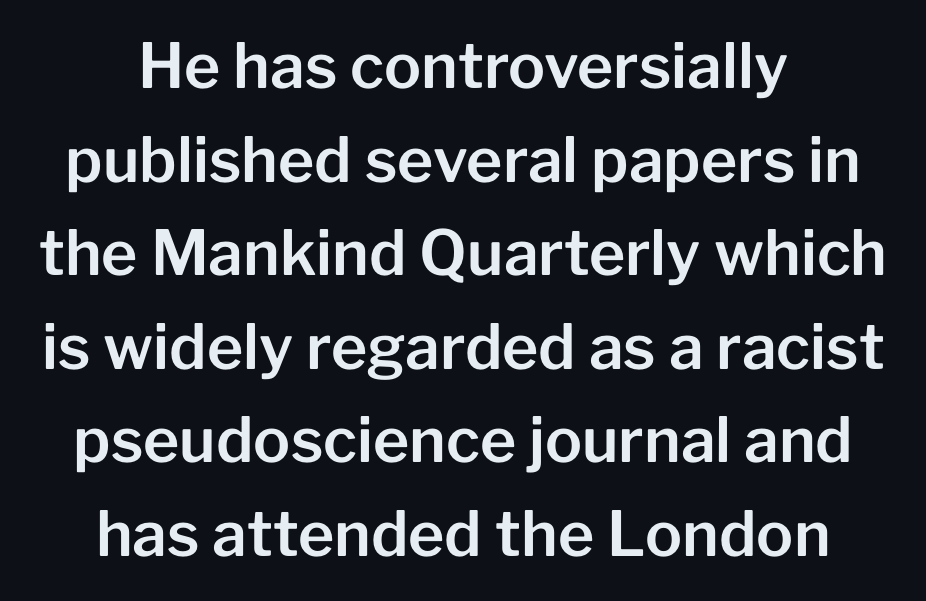
Q: Is the text italic (slanted)? A: No, it is upright.
Q: Is the typeface a serif or a sans-serif typeface? A: Sans-serif.
Q: Is the text underlined? A: No.
Q: How is the paragraph aligned? A: Centered.
Q: Is the spacing between letters normal or unusually wide? A: Normal.
Q: Is the spacing between lines tight, normal or loose? A: Normal.
Q: Width (condensed, normal, or wide)? A: Normal.
Q: Stroke contrast? A: Low.
Q: x-height? A: Medium.
Q: Monospaced? A: No.
